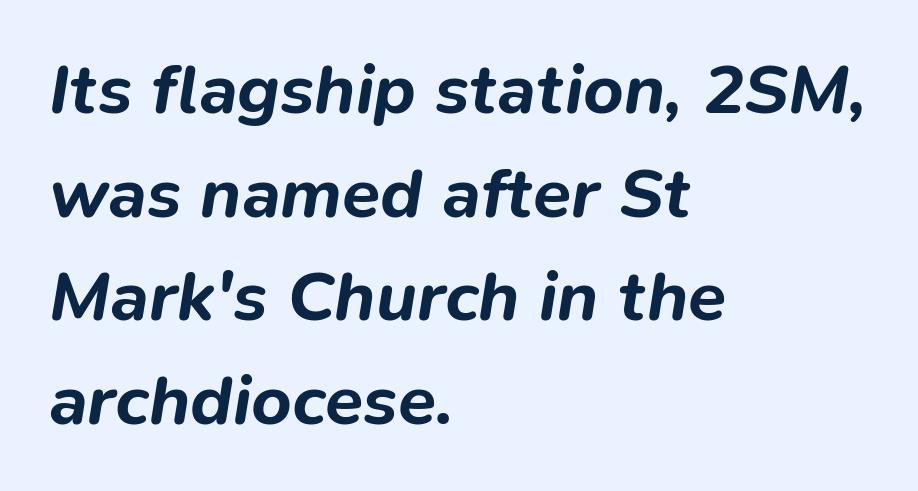
{"italic": "yes", "lean": "right", "slant_degrees": 9, "bold": "yes", "weight": "bold", "width": "normal", "stroke_contrast": "low", "x_height": "medium", "monospaced": "no", "underline": "no", "align": "left", "line_spacing": "normal", "line_spacing_ratio": 1.48, "letter_spacing": "normal", "letter_spacing_em": 0.0, "glyph_px": 70}
